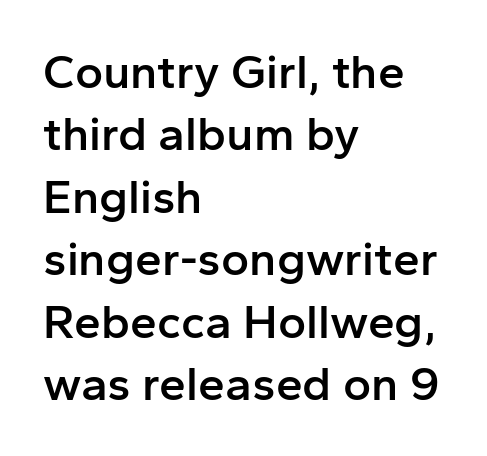
{"serif": "no", "italic": "no", "bold": "semi", "weight": "semibold", "width": "normal", "stroke_contrast": "low", "x_height": "medium", "monospaced": "no", "underline": "no", "align": "left", "line_spacing": "normal", "line_spacing_ratio": 1.3, "letter_spacing": "normal", "letter_spacing_em": 0.0, "glyph_px": 48}
